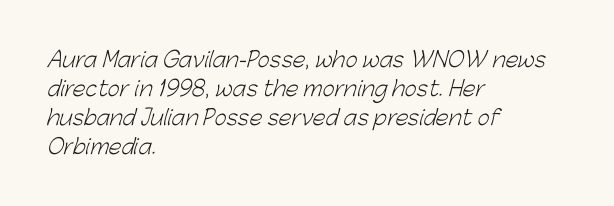
Summary of weight: not heavy and not bold. Type without underlining. You could call the tracking neutral — neither tight nor loose. Leading: standard.
